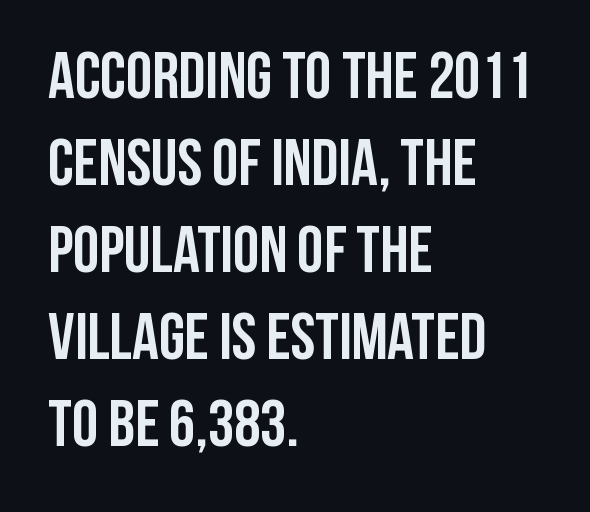
Any mark beneath the type? The region is blank. Words appear dense and cohesive because spacing is normal. These words are printed bold, with thick strokes throughout. A typesetter would call this proportional, since set widths differ per character. The letters stand straight up with perfectly vertical stems.
